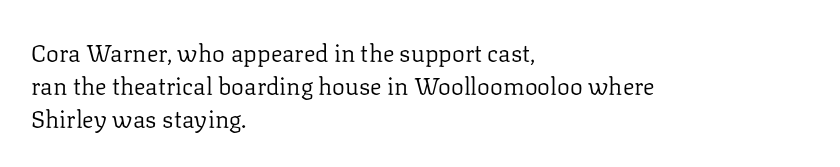
{"italic": "no", "bold": "no", "underline": "no", "align": "left", "line_spacing": "normal", "line_spacing_ratio": 1.37, "letter_spacing": "normal", "letter_spacing_em": 0.0, "glyph_px": 24}
